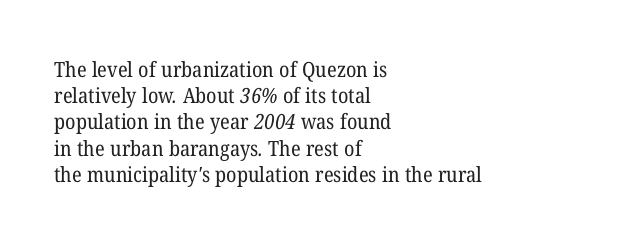
The image shows 21 px text type; set left-aligned, normal line spacing (1.25x), normal letter spacing, not underlined.
